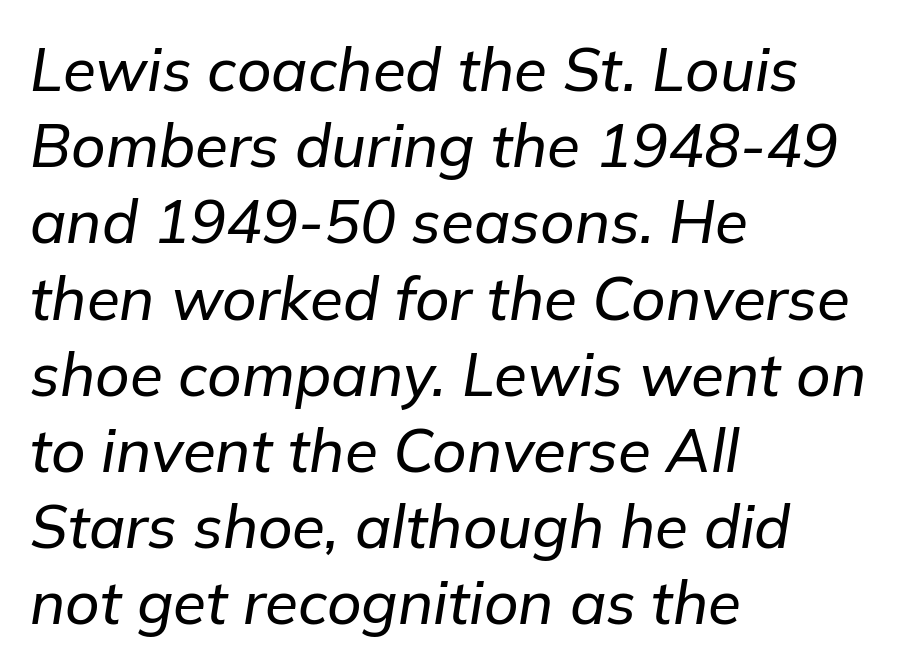
{"italic": "yes", "lean": "right", "slant_degrees": 9, "width": "normal", "stroke_contrast": "low", "x_height": "medium", "monospaced": "no", "underline": "no", "align": "left", "line_spacing": "normal", "line_spacing_ratio": 1.27, "letter_spacing": "normal", "letter_spacing_em": 0.0, "glyph_px": 60}
